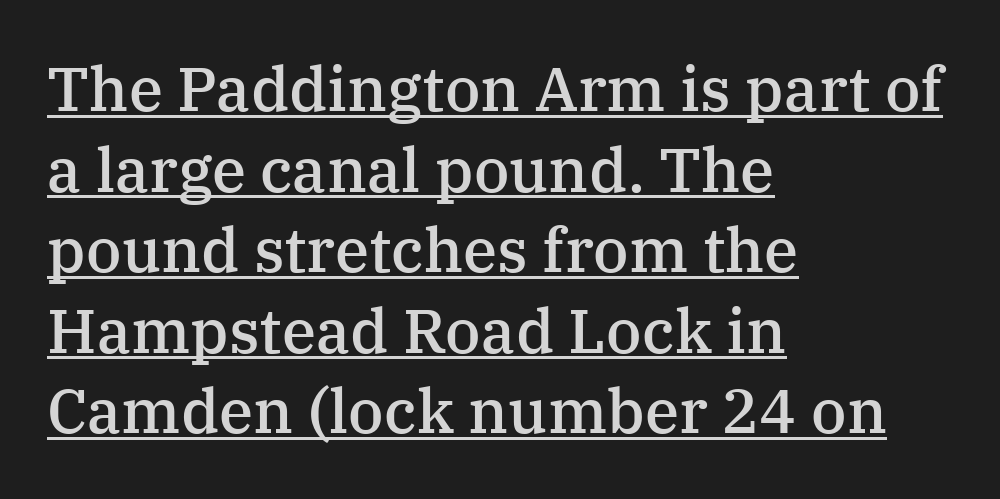
{"serif": "yes", "italic": "no", "bold": "semi", "weight": "semibold", "width": "normal", "stroke_contrast": "medium", "x_height": "medium", "monospaced": "no", "underline": "yes", "align": "left", "line_spacing": "normal", "line_spacing_ratio": 1.3, "letter_spacing": "normal", "letter_spacing_em": 0.0, "glyph_px": 62}
